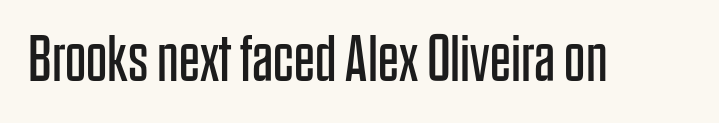
The weight would be labelled regular, book, light, or lighter still. Nobody touched the tracking dial on this one. The face used here is a sans, in the tradition of grotesques and geometrics. Unmarked baselines from the first word to the last. Think of a printed novel: that variable character pitch is what you see here. It's the straight-up-and-down kind of type.
